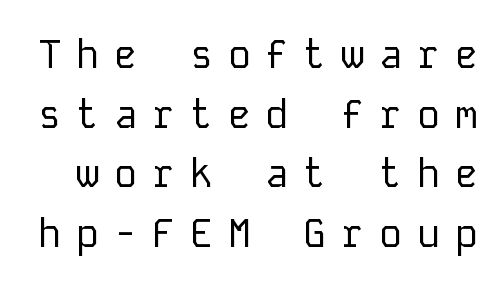
{"serif": "no", "italic": "no", "bold": "no", "weight": "regular", "width": "normal", "stroke_contrast": "low", "x_height": "medium", "monospaced": "yes", "underline": "no", "line_spacing": "normal", "line_spacing_ratio": 1.53, "letter_spacing": "wide", "letter_spacing_em": 0.37, "glyph_px": 39}
